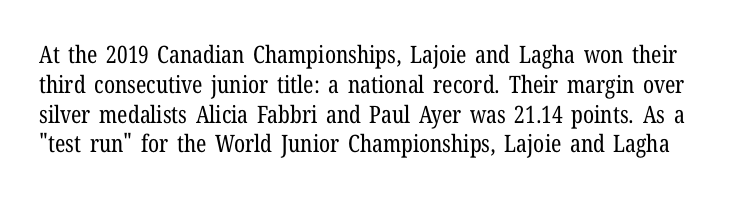
Q: Is the text bold? A: No.
Q: Is the text italic (slanted)? A: No, it is upright.
Q: Is the text underlined? A: No.
Q: Is the spacing between letters normal or unusually wide? A: Normal.
